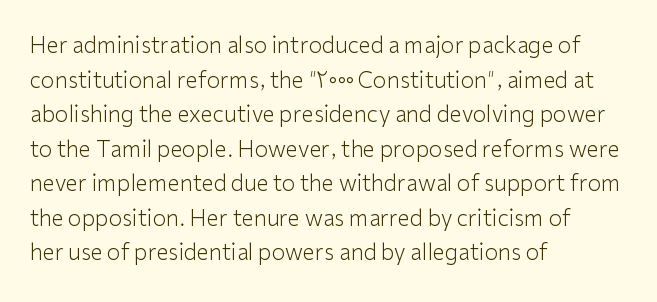
{"italic": "no", "bold": "no", "underline": "no", "align": "left", "line_spacing": "normal", "line_spacing_ratio": 1.57, "letter_spacing": "normal", "letter_spacing_em": 0.0, "glyph_px": 22}
